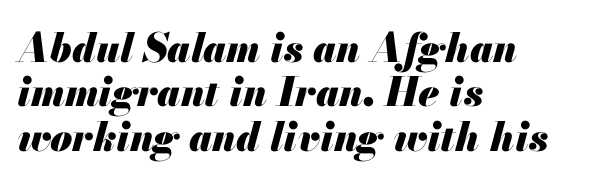
Q: Is the text bold? A: Yes.
Q: Is the text italic (slanted)? A: Yes, it leans right by about 13 degrees.
Q: Is the text underlined? A: No.
Q: How is the paragraph aligned? A: Left-aligned.
Q: Is the spacing between letters normal or unusually wide? A: Normal.
Q: Is the spacing between lines tight, normal or loose? A: Tight.
Q: Width (condensed, normal, or wide)? A: Normal.
Q: Stroke contrast? A: Medium.
Q: x-height? A: Small.
Q: Monospaced? A: No.
